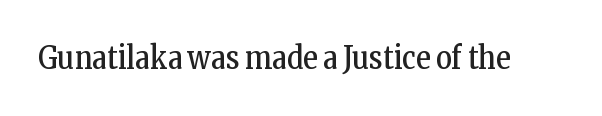
The letters stand straight up with perfectly vertical stems. Is this a sans? No — the strokes have serifs. Spacing between characters is what you'd get straight out of the box. Descender tails drop into unmarked territory. The face used here is proportionally spaced, like ordinary book or web type. The font sits on the lighter half of the weight spectrum, regular included.
